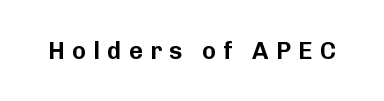
The line texture is sparse and dotted thanks to wide tracking. The font's upright variant was chosen for this text. Unmarked baselines from the first word to the last.
